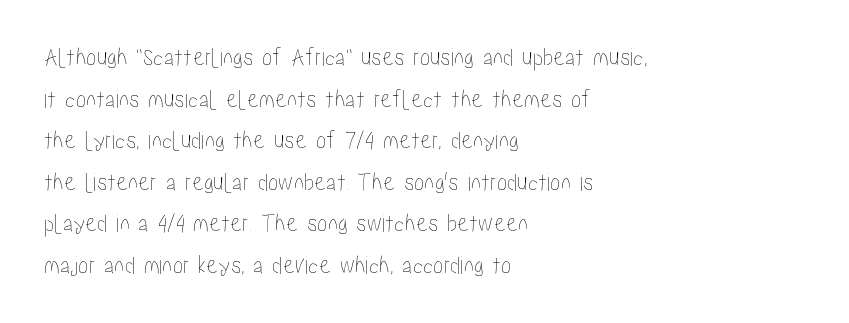
The glyphs are unaccompanied by any horizontal stroke below them. Nope, not italic — everything's standing straight. This sample keeps an unexceptional amount of space between lines. The lines are quadded left. Characters follow at the spacing the type designer built in.
